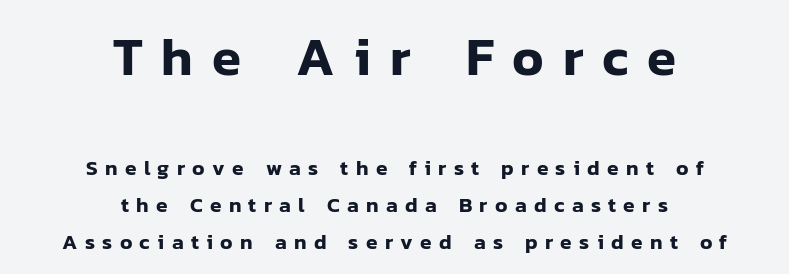
The rendering inserts visible extra space after every character. Nobody drew a line under any word here. Character size in the leading block exceeds that of the trailing block. The typography opts for an upright posture over an oblique one. The lines in this sample share a center point and differ in where they start and stop.
